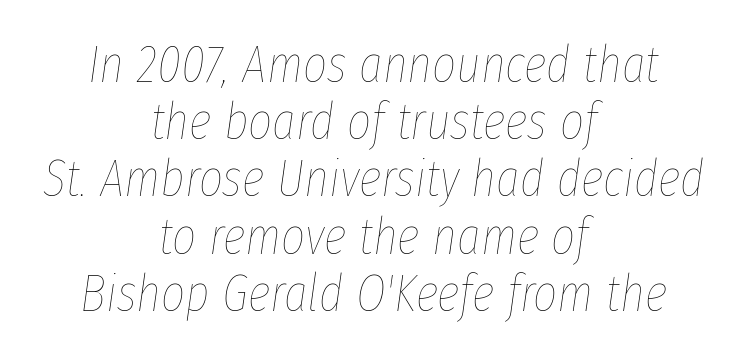
{"italic": "yes", "lean": "right", "slant_degrees": 8, "bold": "no", "weight": "thin", "width": "condensed", "stroke_contrast": "low", "x_height": "medium", "monospaced": "no", "underline": "no", "align": "center", "line_spacing": "tight", "line_spacing_ratio": 1.1, "letter_spacing": "normal", "letter_spacing_em": 0.0, "glyph_px": 52}
